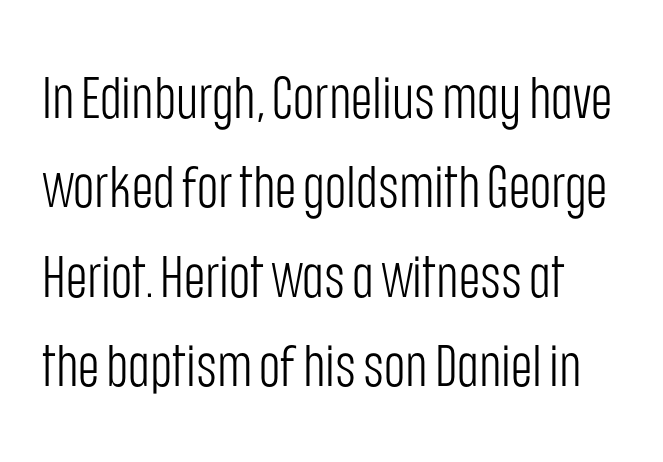
What's the leading like? Ordinary, nothing unusual. Honestly, the letter spacing is just normal — you wouldn't notice it. Italic? Not at all — the glyphs are vertical. Here the designer chose a conventional face with non-uniform glyph widths. Classification — sans serif.
